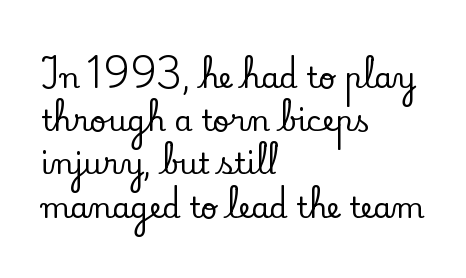
Q: Is the text italic (slanted)? A: No, it is upright.
Q: Is the typeface a serif or a sans-serif typeface? A: Serif.
Q: Is the text underlined? A: No.
Q: How is the paragraph aligned? A: Left-aligned.
Q: Is the spacing between letters normal or unusually wide? A: Normal.
Q: Is the spacing between lines tight, normal or loose? A: Normal.
Q: Width (condensed, normal, or wide)? A: Normal.
Q: Stroke contrast? A: Low.
Q: x-height? A: Small.
Q: Monospaced? A: No.
